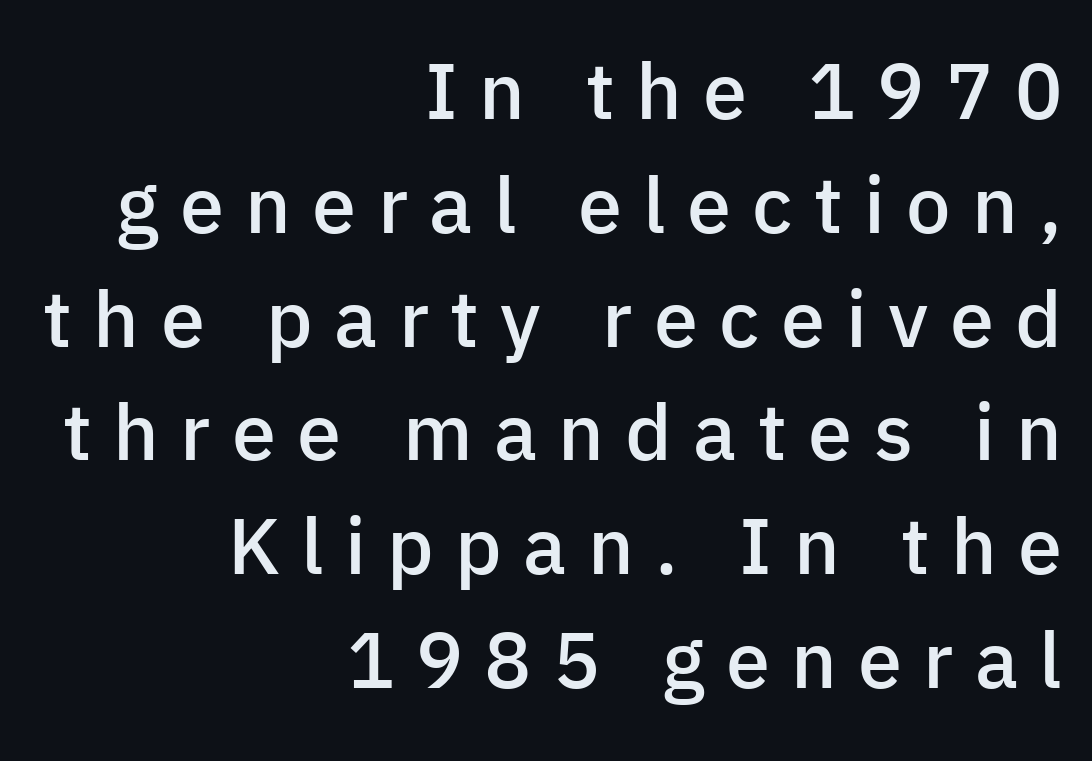
{"serif": "no", "italic": "no", "bold": "semi", "weight": "semibold", "width": "normal", "stroke_contrast": "low", "x_height": "medium", "monospaced": "no", "underline": "no", "align": "right", "line_spacing": "normal", "line_spacing_ratio": 1.44, "letter_spacing": "wide", "letter_spacing_em": 0.27, "glyph_px": 79}
